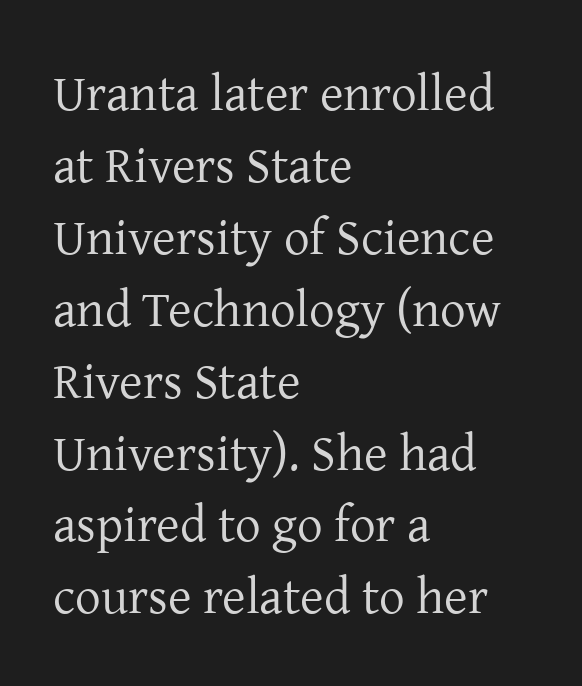
The image shows 51 px regular-weight serif type, upright; set left-aligned, normal line spacing (1.41x), normal letter spacing, not underlined; low stroke contrast and a medium x-height.
